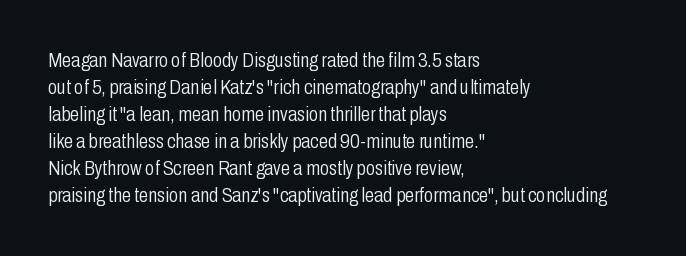
Q: Is the text bold? A: No.
Q: Is the text italic (slanted)? A: No, it is upright.
Q: Is the text underlined? A: No.
Q: How is the paragraph aligned? A: Left-aligned.
Q: Is the spacing between letters normal or unusually wide? A: Normal.
Q: Is the spacing between lines tight, normal or loose? A: Normal.
